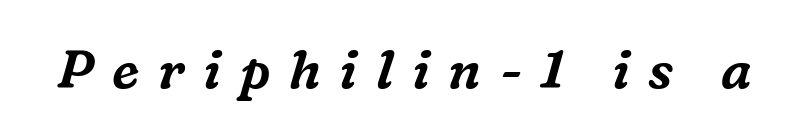
Check the space under the baseline: it is left empty. You could only call the tracking loose — the letters float apart. Compared with ordinary roman type, these characters are visibly tilted. Classification — serif. A typesetter would call this proportional, since set widths differ per character.
